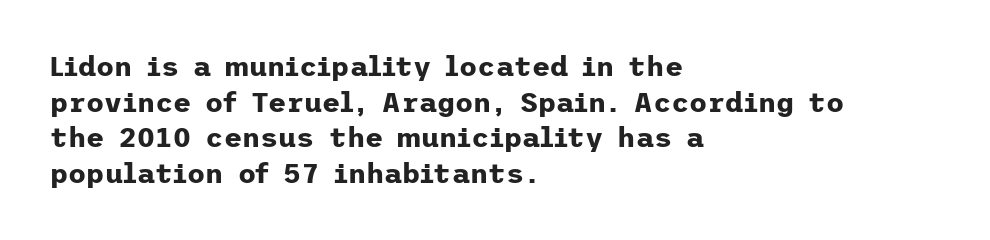
Q: Is the text bold? A: Yes.
Q: Is the text italic (slanted)? A: No, it is upright.
Q: Is the typeface a serif or a sans-serif typeface? A: Sans-serif.
Q: Is the text underlined? A: No.
Q: How is the paragraph aligned? A: Left-aligned.
Q: Is the spacing between letters normal or unusually wide? A: Normal.
Q: Is the spacing between lines tight, normal or loose? A: Normal.
Q: Width (condensed, normal, or wide)? A: Normal.
Q: Stroke contrast? A: Low.
Q: x-height? A: Medium.
